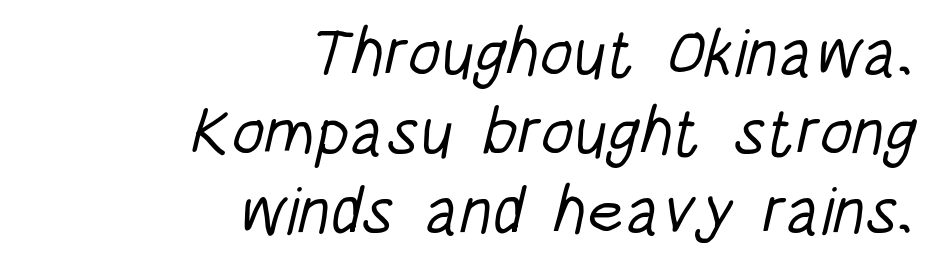
The image shows 67 px light, condensed sans-serif type; set right-aligned, line spacing 1.18x, normal letter spacing, not underlined; low stroke contrast and a large x-height.
